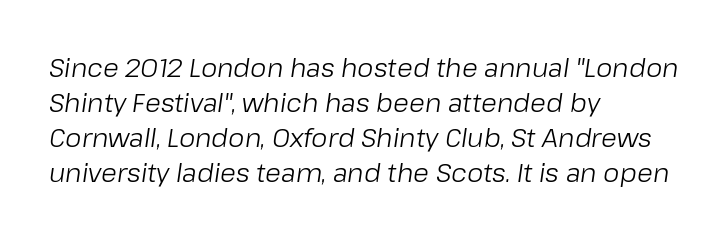
The text carries the slant typical of an italic or oblique font. You could call the tracking neutral — neither tight nor loose. Evenly set lines give the paragraph a standard silhouette. Compared with a typical body face, this is equally light or lighter still.
